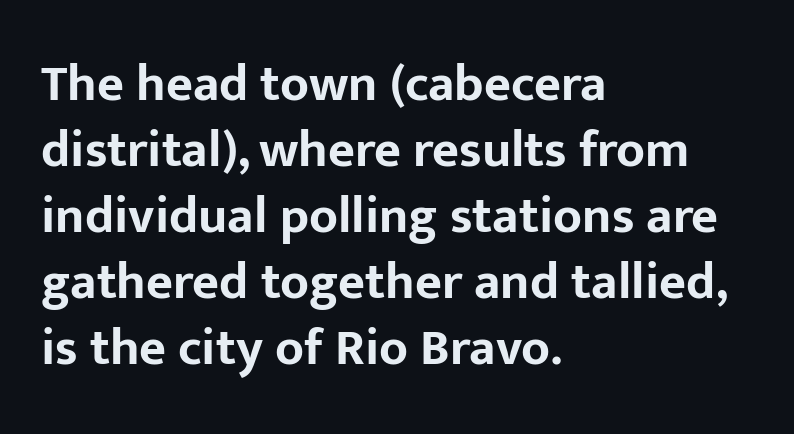
{"serif": "no", "italic": "no", "bold": "yes", "weight": "bold", "width": "normal", "stroke_contrast": "low", "x_height": "medium", "monospaced": "no", "underline": "no", "align": "left", "line_spacing": "normal", "line_spacing_ratio": 1.27, "letter_spacing": "normal", "letter_spacing_em": 0.0, "glyph_px": 52}
